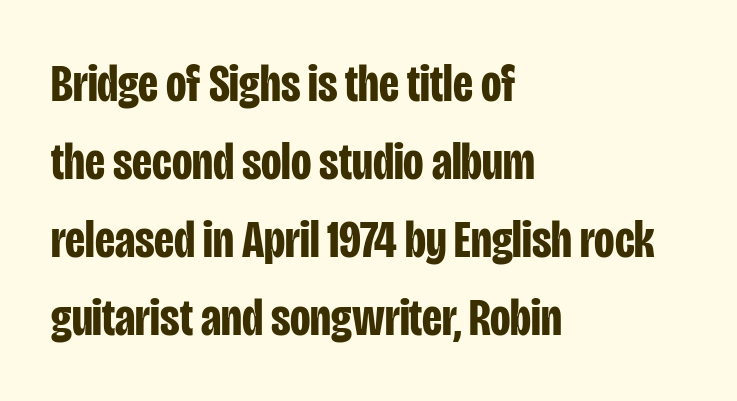
Q: Is the text bold? A: Yes.
Q: Is the text italic (slanted)? A: No, it is upright.
Q: Is the typeface a serif or a sans-serif typeface? A: Sans-serif.
Q: Is the text underlined? A: No.
Q: How is the paragraph aligned? A: Left-aligned.
Q: Is the spacing between letters normal or unusually wide? A: Normal.
Q: Is the spacing between lines tight, normal or loose? A: Normal.
Q: Width (condensed, normal, or wide)? A: Condensed.
Q: Stroke contrast? A: Low.
Q: x-height? A: Large.
Q: Monospaced? A: No.
